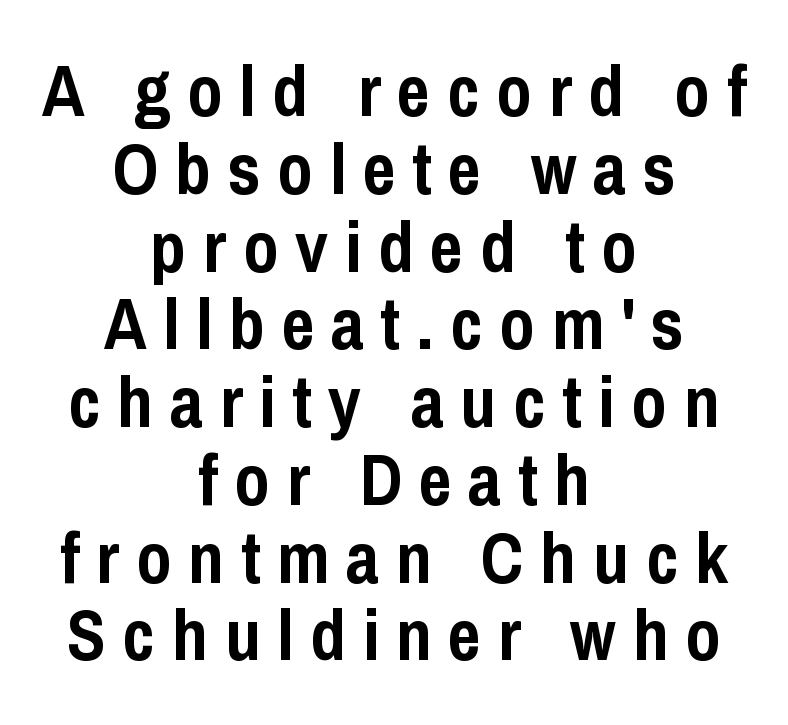
The image shows 72 px semibold, condensed sans-serif type, upright; set centered, tight line spacing (1.08x), unusually wide letter spacing (+0.23 em), not underlined; low stroke contrast and a medium x-height.
